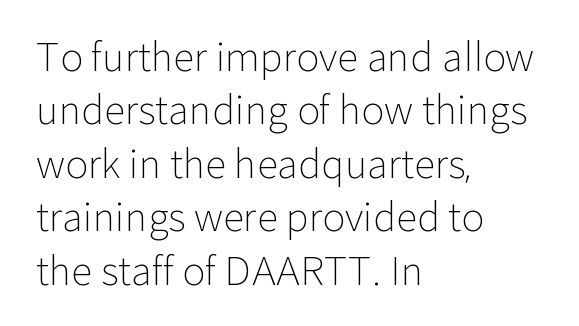
In CSS terms this would be text-align: left. The space directly below the letters is spotless. The characters are drawn with everyday or finer stroke widths. Are there feet on the stems? There aren't — it's a sans. Nothing unusual about the tracking: characters are spaced as the font intends. This block has exactly the height ordinary leading produces.
